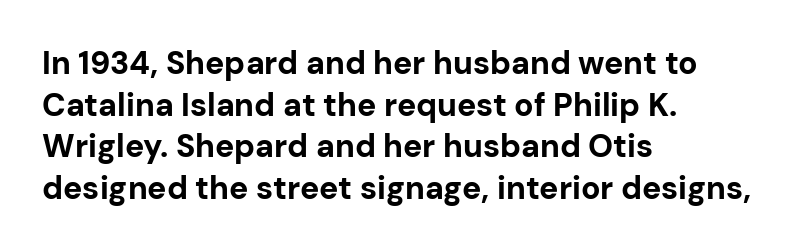
{"serif": "no", "italic": "no", "bold": "yes", "weight": "bold", "width": "normal", "stroke_contrast": "low", "x_height": "medium", "monospaced": "no", "underline": "no", "align": "left", "line_spacing": "normal", "line_spacing_ratio": 1.3, "letter_spacing": "normal", "letter_spacing_em": 0.0, "glyph_px": 32}
